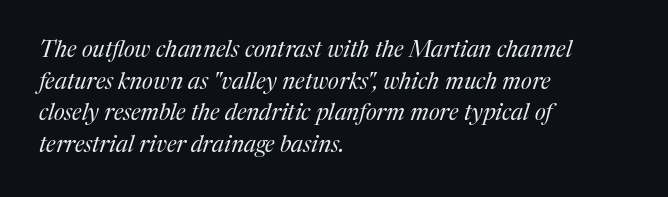
The image shows 23 px text type, italic (leaning right); set left-aligned, normal line spacing (1.37x), normal letter spacing, not underlined.
